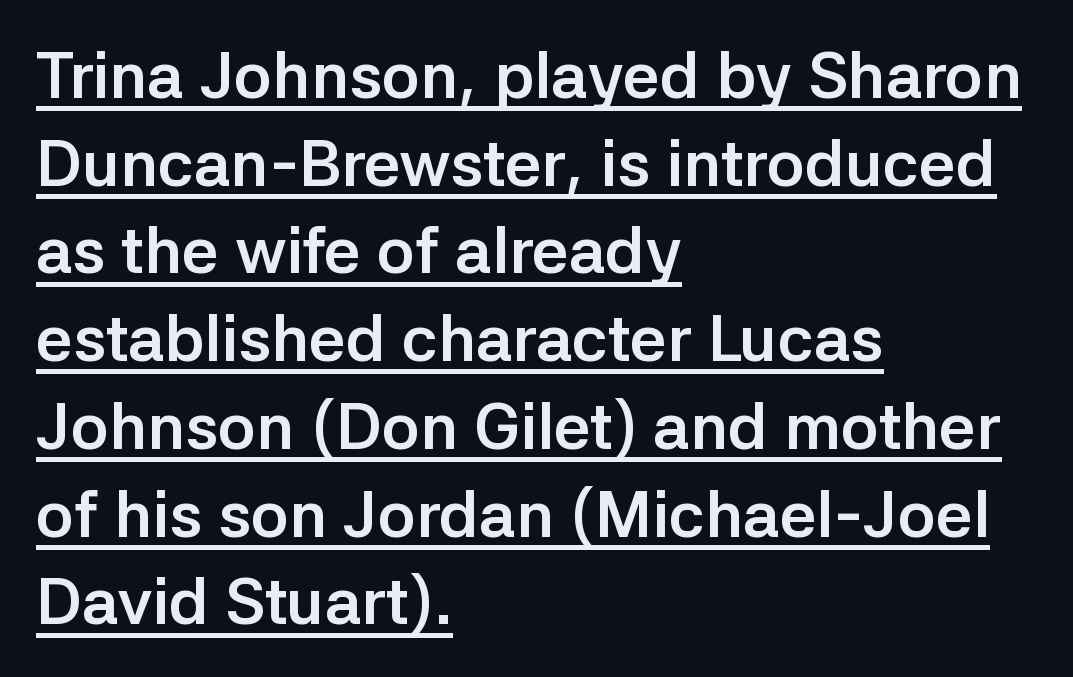
{"serif": "no", "italic": "no", "bold": "yes", "weight": "semibold", "width": "normal", "stroke_contrast": "low", "x_height": "medium", "monospaced": "no", "underline": "yes", "align": "left", "line_spacing": "normal", "line_spacing_ratio": 1.35, "letter_spacing": "normal", "letter_spacing_em": 0.0, "glyph_px": 65}
